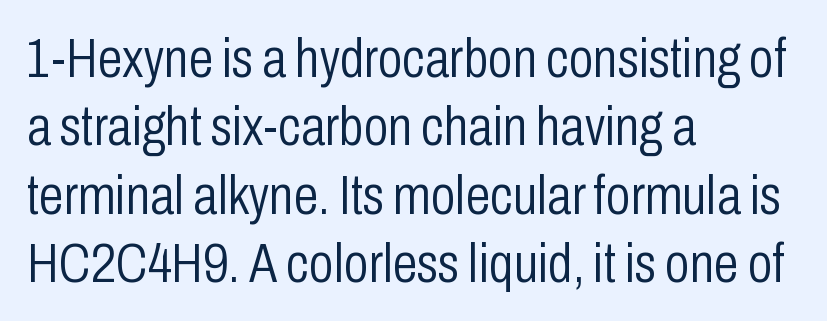
{"serif": "no", "italic": "no", "bold": "no", "weight": "light", "width": "condensed", "stroke_contrast": "low", "x_height": "medium", "monospaced": "no", "underline": "no", "align": "left", "line_spacing_ratio": 1.22, "letter_spacing": "normal", "letter_spacing_em": 0.0, "glyph_px": 56}
